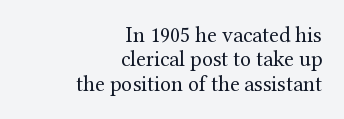
Nope, not italic — everything's standing straight. The block of text is dense from top to bottom, with scant space between rows. The glyphs are unaccompanied by any horizontal stroke below them. Summary of weight: not heavy and not bold.
